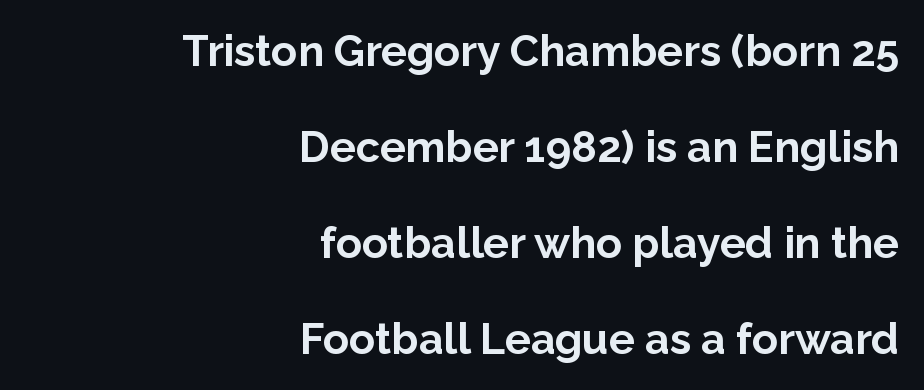
The rendering anchors every line to the right-hand side. Plain, unruled lines of type. Tall strokes in this sample are plumb rather than angled. These lines keep a tight, regular rhythm from letter to letter. Its strokes are broad and dark, the hallmark of bold type.
